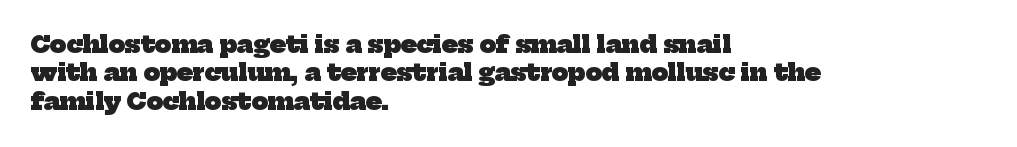
The image shows 23 px bold type; set left-aligned, line spacing 1.23x, normal letter spacing, not underlined.
